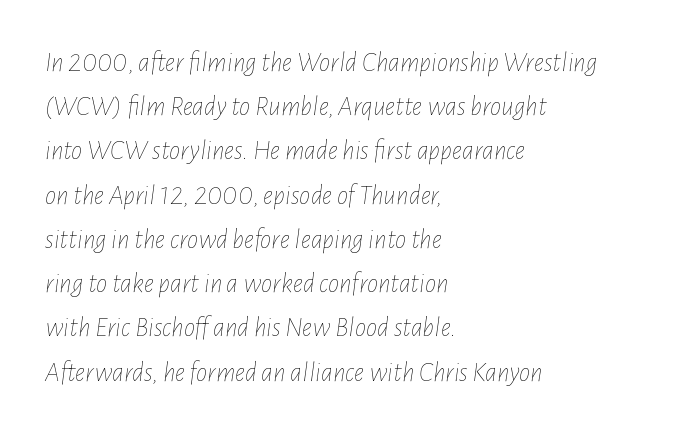
The image shows 28 px thin, condensed type, italic (leaning right); set left-aligned, normal line spacing (1.58x), normal letter spacing, not underlined; low stroke contrast and a medium x-height.
